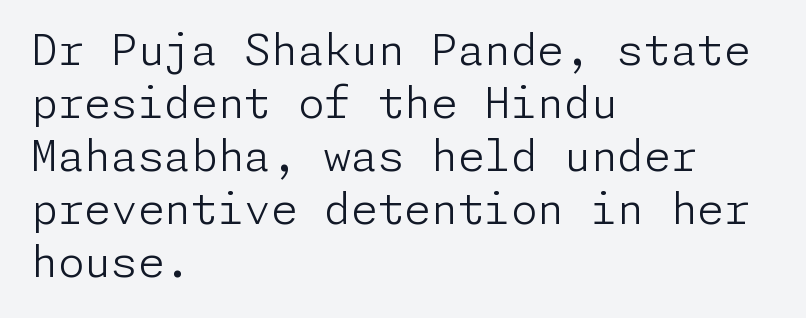
Q: Is the text bold? A: No.
Q: Is the text italic (slanted)? A: No, it is upright.
Q: Is the typeface a serif or a sans-serif typeface? A: Sans-serif.
Q: Is the text underlined? A: No.
Q: How is the paragraph aligned? A: Left-aligned.
Q: Is the spacing between letters normal or unusually wide? A: Normal.
Q: Width (condensed, normal, or wide)? A: Normal.
Q: Stroke contrast? A: Low.
Q: x-height? A: Medium.
